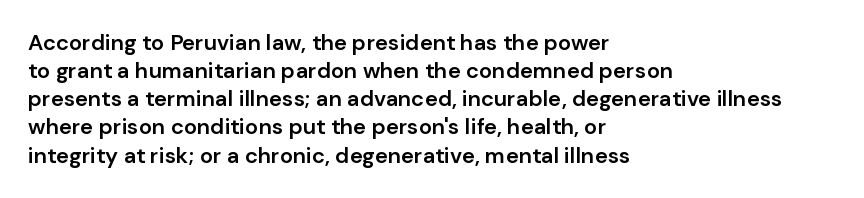
Q: Is the text bold? A: Semi-bold.
Q: Is the text italic (slanted)? A: No, it is upright.
Q: Is the text underlined? A: No.
Q: How is the paragraph aligned? A: Left-aligned.
Q: Is the spacing between letters normal or unusually wide? A: Normal.
Q: Is the spacing between lines tight, normal or loose? A: Normal.
